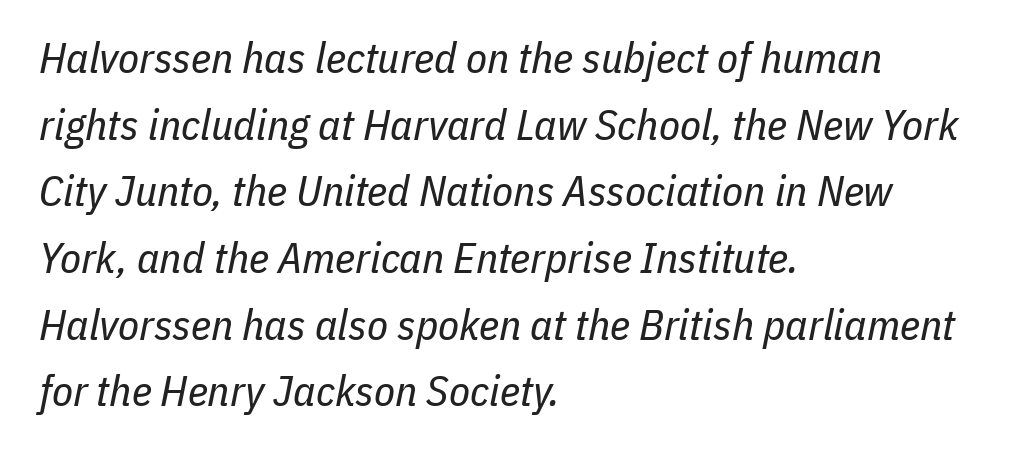
The image shows 43 px regular-weight, condensed type, italic (leaning right); set left-aligned, normal line spacing (1.55x), normal letter spacing, not underlined; low stroke contrast and a medium x-height.
